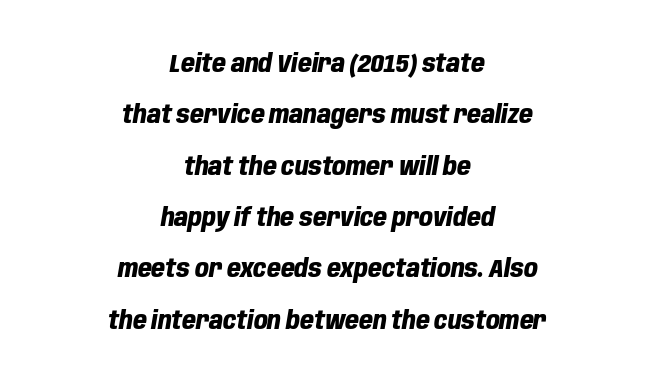
The image shows 24 px bold type, italic (leaning right); set centered, loose line spacing (2.14x), normal letter spacing, not underlined.
